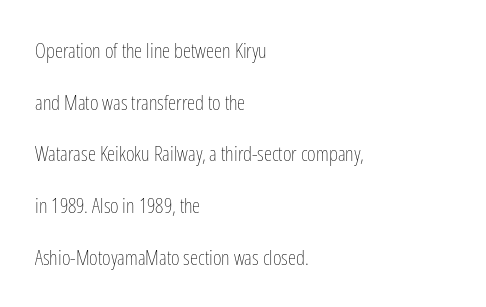
The image shows 21 px text type, upright; set left-aligned, loose line spacing (2.46x), normal letter spacing, not underlined.
